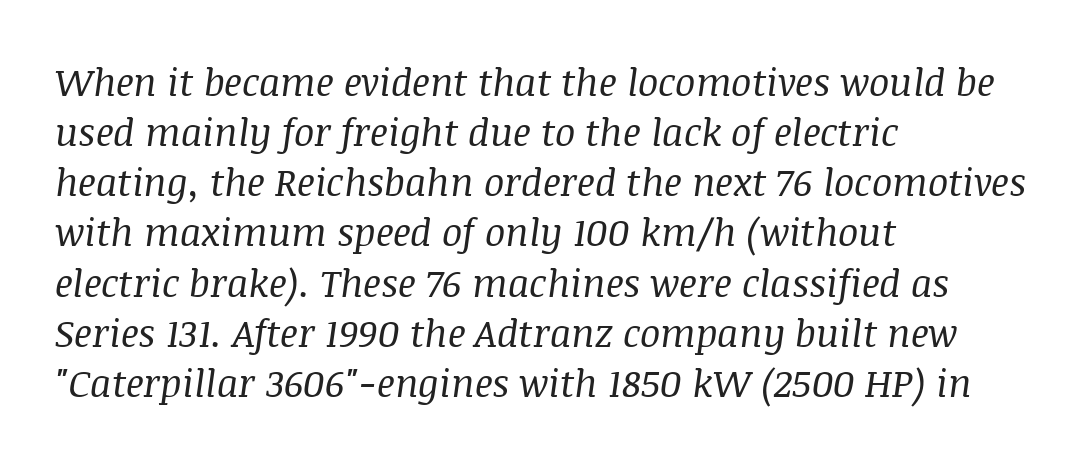
The image shows 38 px regular-weight serif type, italic (leaning right); set left-aligned, normal line spacing (1.32x), normal letter spacing, not underlined; medium stroke contrast and a large x-height.
